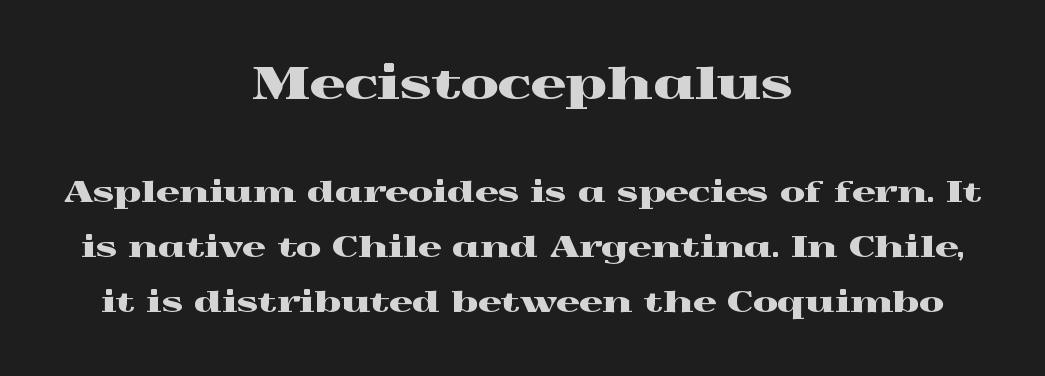
The image shows 44 px wide serif type, upright; set centered, loose line spacing (1.9x), normal letter spacing, not underlined; the first (top) block is 1.52x larger; a medium x-height.
